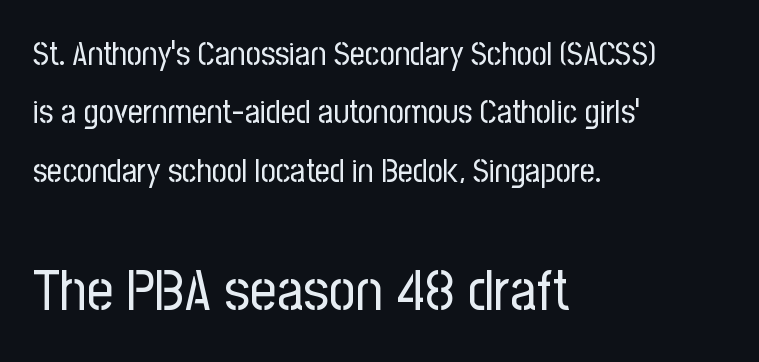
Q: Is the text bold? A: No.
Q: Is the text italic (slanted)? A: No, it is upright.
Q: Is the typeface a serif or a sans-serif typeface? A: Sans-serif.
Q: Is the text underlined? A: No.
Q: How is the paragraph aligned? A: Left-aligned.
Q: Is the spacing between letters normal or unusually wide? A: Normal.
Q: Which block of text is set in a larger size, the first (top) or the second (bottom)? A: The second (bottom) one.
Q: Width (condensed, normal, or wide)? A: Condensed.
Q: Stroke contrast? A: Low.
Q: x-height? A: Medium.
Q: Monospaced? A: No.
